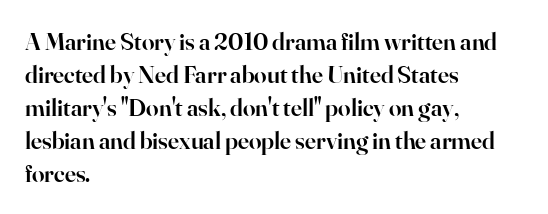
Q: Is the text bold? A: Semi-bold.
Q: Is the text italic (slanted)? A: No, it is upright.
Q: Is the text underlined? A: No.
Q: How is the paragraph aligned? A: Left-aligned.
Q: Is the spacing between letters normal or unusually wide? A: Normal.
Q: Is the spacing between lines tight, normal or loose? A: Normal.
